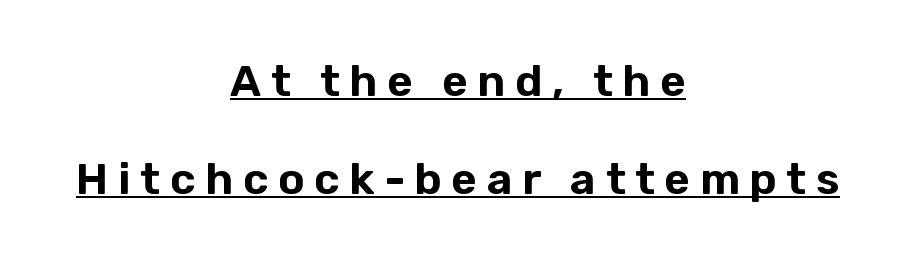
The image shows 44 px sans-serif type, upright; set centered, loose line spacing (2.22x), unusually wide letter spacing (+0.22 em), underlined; low stroke contrast and a medium x-height.
